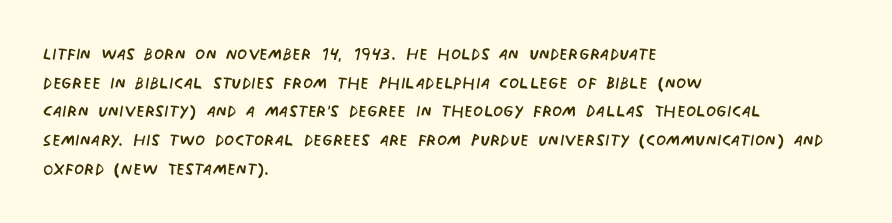
{"bold": "no", "underline": "no", "align": "left", "line_spacing": "normal", "line_spacing_ratio": 1.25, "letter_spacing": "normal", "letter_spacing_em": 0.0, "glyph_px": 23}
